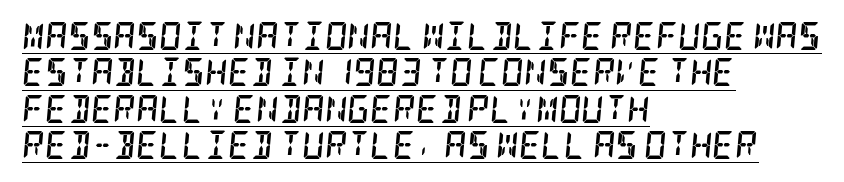
{"serif": "yes", "italic": "yes", "lean": "right", "slant_degrees": 5, "bold": "yes", "weight": "semibold", "width": "condensed", "stroke_contrast": "low", "x_height": "large", "underline": "yes", "align": "left", "line_spacing": "normal", "line_spacing_ratio": 1.3, "letter_spacing": "normal", "letter_spacing_em": 0.0, "glyph_px": 28}
